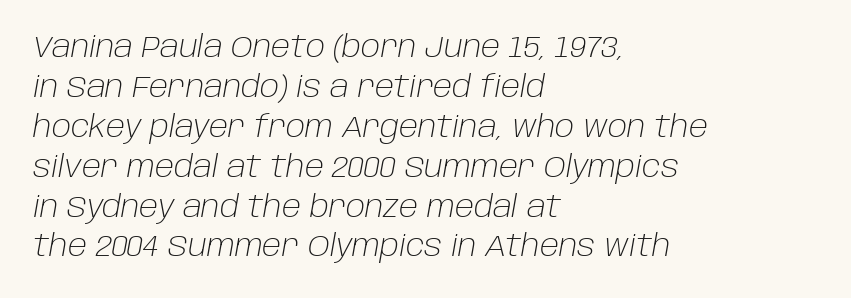
The image shows 30 px light type, italic (leaning right); set left-aligned, normal line spacing (1.33x), normal letter spacing, not underlined; low stroke contrast and a large x-height.
